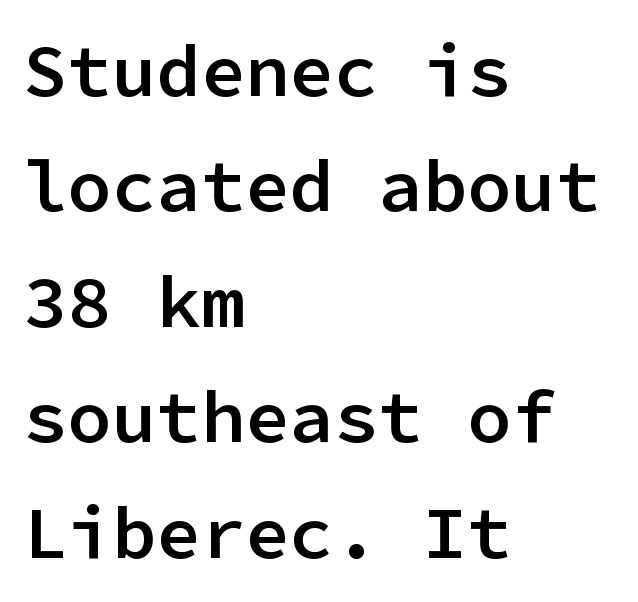
The image shows 74 px semibold sans-serif type, upright, monospaced; set left-aligned, normal line spacing (1.56x), normal letter spacing, not underlined; low stroke contrast and a medium x-height.
